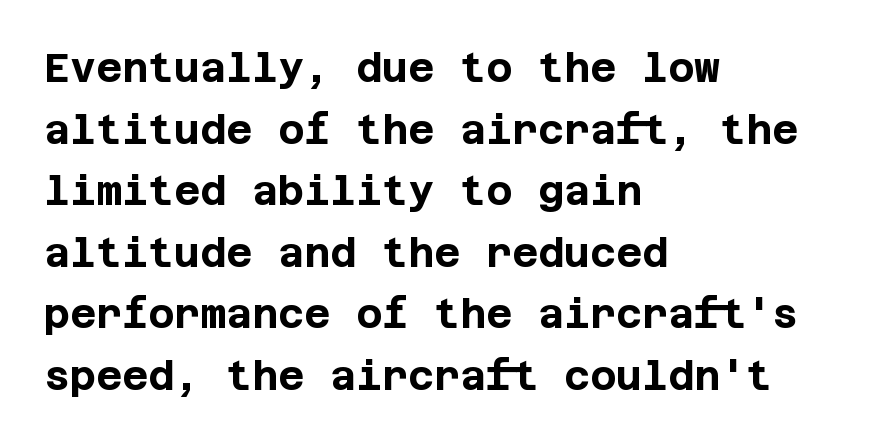
The vertical gap from one line to the next is medium. Compared with typical body copy, the letter spacing here is the same. Do the letters lean? They stand straight. Compared with a centered layout, this one pins lines to the left instead.
